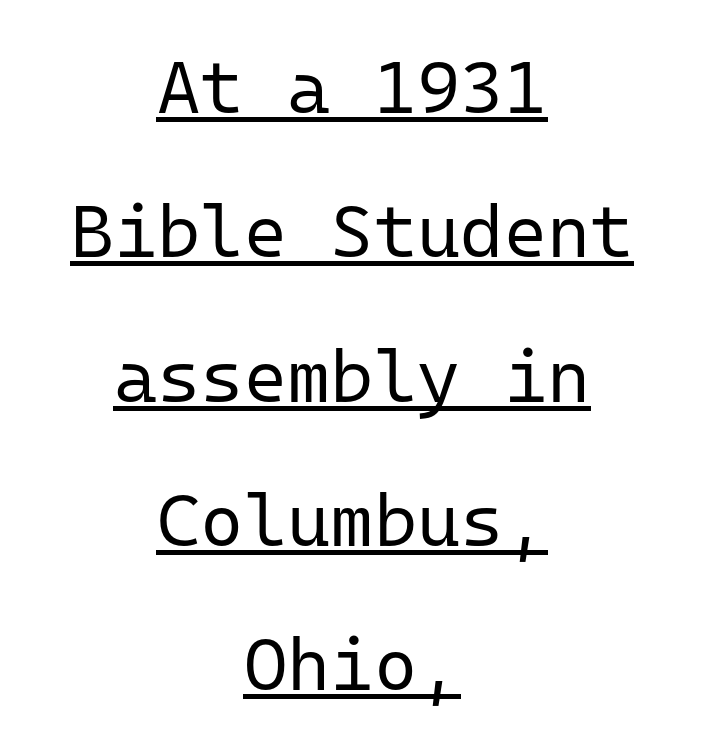
Q: Is the text bold? A: No.
Q: Is the text italic (slanted)? A: No, it is upright.
Q: Is the typeface a serif or a sans-serif typeface? A: Sans-serif.
Q: Is the text underlined? A: Yes.
Q: How is the paragraph aligned? A: Centered.
Q: Is the spacing between letters normal or unusually wide? A: Normal.
Q: Is the spacing between lines tight, normal or loose? A: Loose.
Q: Width (condensed, normal, or wide)? A: Normal.
Q: Stroke contrast? A: Low.
Q: x-height? A: Medium.
Q: Monospaced? A: Yes.
